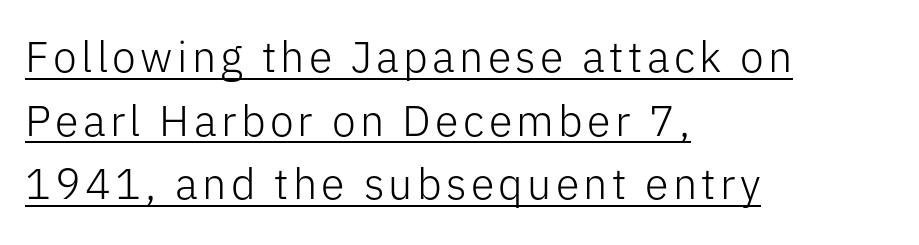
The typesetter has applied underlining to the passage shown. Do the characters align in a grid? No, the font is proportional. It's the straight-up-and-down kind of type. The rendering anchors every line to the left-hand side. The designer left line spacing at the default.
